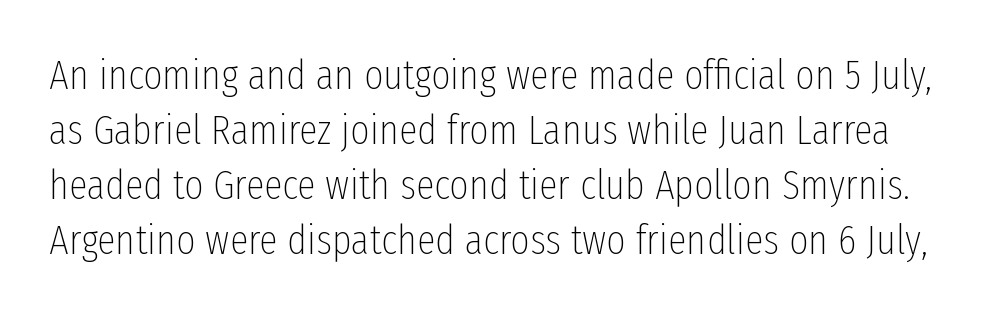
{"serif": "no", "italic": "no", "bold": "no", "weight": "thin", "width": "condensed", "stroke_contrast": "low", "x_height": "medium", "monospaced": "no", "underline": "no", "line_spacing": "normal", "line_spacing_ratio": 1.31, "letter_spacing": "normal", "letter_spacing_em": 0.0, "glyph_px": 42}
